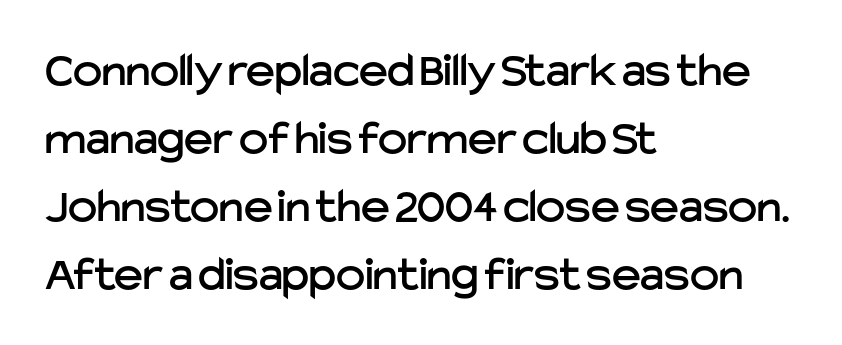
Which margin do the lines hug? The left one — the right edge is uneven. The face used here is proportionally spaced, like ordinary book or web type. You can tell from the bare stems that sans-serif type was used. Compared with typical body copy, the letter spacing here is the same.
